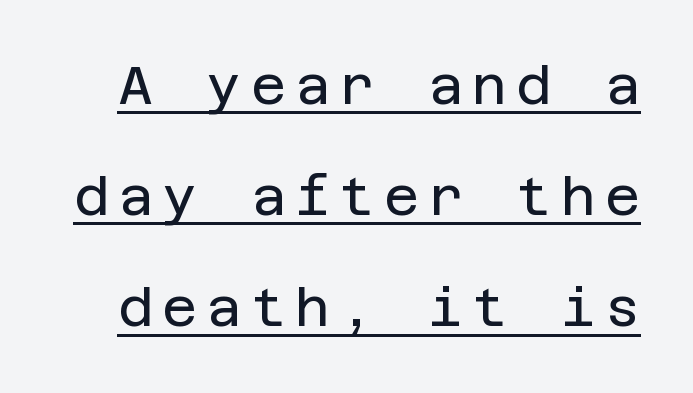
The line-height multiplier appears high, well above default. The sample's only ornament is a line tracing under the words. Counters stay open thanks to moderate or lighter strokes. Italic? Not at all — the glyphs are vertical.
